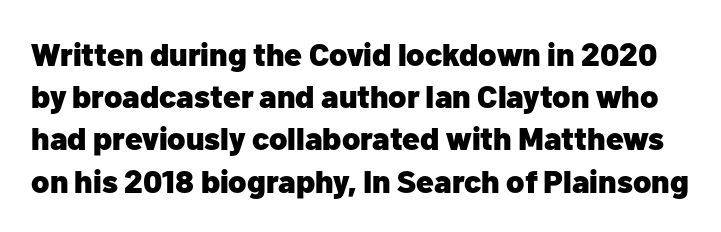
Q: Is the text bold? A: Yes.
Q: Is the text italic (slanted)? A: No, it is upright.
Q: Is the typeface a serif or a sans-serif typeface? A: Sans-serif.
Q: Is the text underlined? A: No.
Q: Is the spacing between letters normal or unusually wide? A: Normal.
Q: Is the spacing between lines tight, normal or loose? A: Normal.
Q: Width (condensed, normal, or wide)? A: Normal.
Q: Stroke contrast? A: Low.
Q: x-height? A: Medium.
Q: Monospaced? A: No.
